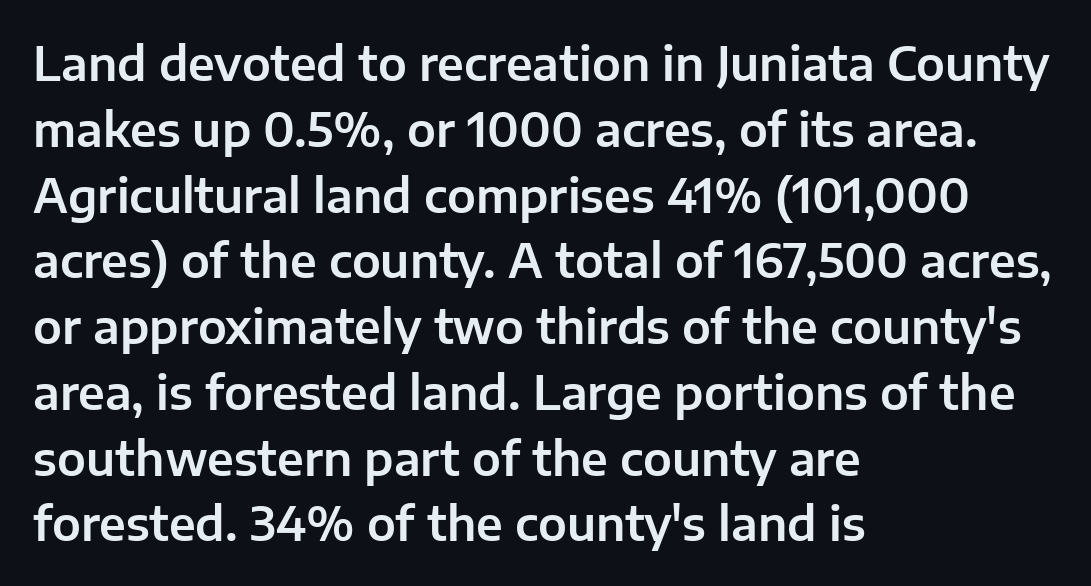
Q: Is the text italic (slanted)? A: No, it is upright.
Q: Is the typeface a serif or a sans-serif typeface? A: Sans-serif.
Q: Is the text underlined? A: No.
Q: How is the paragraph aligned? A: Left-aligned.
Q: Is the spacing between letters normal or unusually wide? A: Normal.
Q: Is the spacing between lines tight, normal or loose? A: Normal.
Q: Width (condensed, normal, or wide)? A: Normal.
Q: Stroke contrast? A: Low.
Q: x-height? A: Medium.
Q: Monospaced? A: No.
